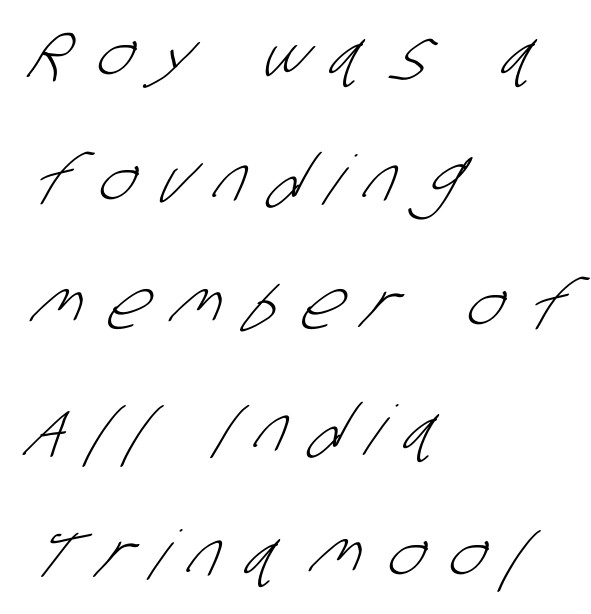
{"serif": "no", "bold": "no", "weight": "light", "width": "condensed", "stroke_contrast": "low", "x_height": "large", "monospaced": "no", "underline": "no", "align": "left", "line_spacing_ratio": 1.84, "letter_spacing": "wide", "letter_spacing_em": 0.38, "glyph_px": 68}
